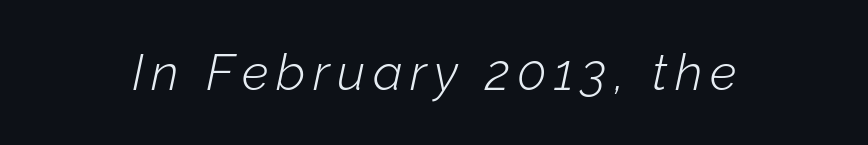
The image shows 50 px light type, italic (leaning right); set not underlined; low stroke contrast and a medium x-height.
